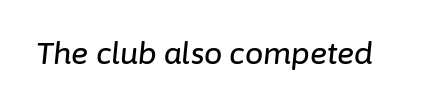
The image shows 29 px text type, italic (leaning right); set normal letter spacing, not underlined; low stroke contrast and a medium x-height.
